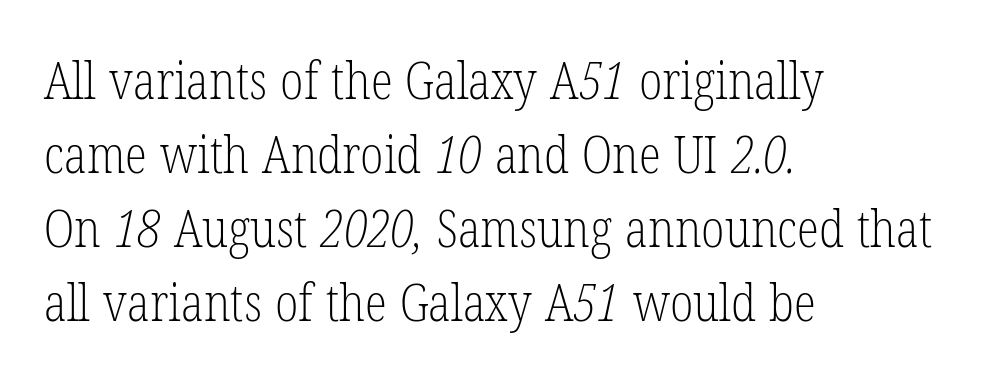
Q: Is the text bold? A: No.
Q: Is the typeface a serif or a sans-serif typeface? A: Serif.
Q: Is the text underlined? A: No.
Q: How is the paragraph aligned? A: Left-aligned.
Q: Is the spacing between letters normal or unusually wide? A: Normal.
Q: Is the spacing between lines tight, normal or loose? A: Normal.
Q: Width (condensed, normal, or wide)? A: Condensed.
Q: Stroke contrast? A: Low.
Q: x-height? A: Medium.
Q: Monospaced? A: No.
